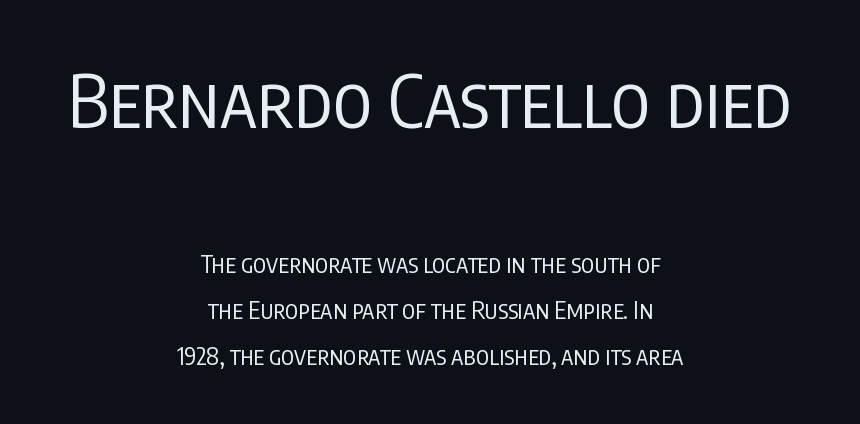
{"serif": "no", "italic": "no", "bold": "no", "weight": "regular", "width": "condensed", "stroke_contrast": "low", "x_height": "large", "monospaced": "no", "underline": "no", "align": "center", "line_spacing": "loose", "line_spacing_ratio": 1.91, "letter_spacing": "normal", "letter_spacing_em": 0.0, "larger_block": "first", "size_ratio": 3.0, "glyph_px": 72}
